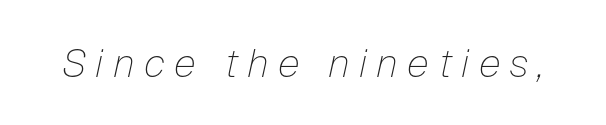
Bold? No — there's no thickening of the strokes. Yep, that's italic — everything's leaning. The rendering uses natural spacing where letterforms have individual widths. The tracking reads as deliberately expanded to a designer's eye.
